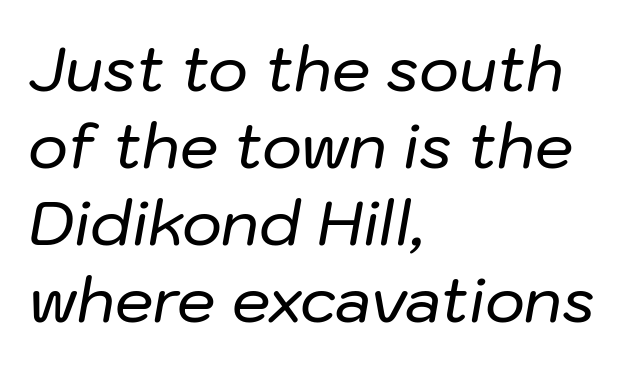
{"italic": "yes", "lean": "right", "slant_degrees": 10, "width": "normal", "stroke_contrast": "low", "x_height": "medium", "monospaced": "no", "underline": "no", "align": "left", "line_spacing": "normal", "line_spacing_ratio": 1.26, "letter_spacing": "normal", "letter_spacing_em": 0.0, "glyph_px": 61}
